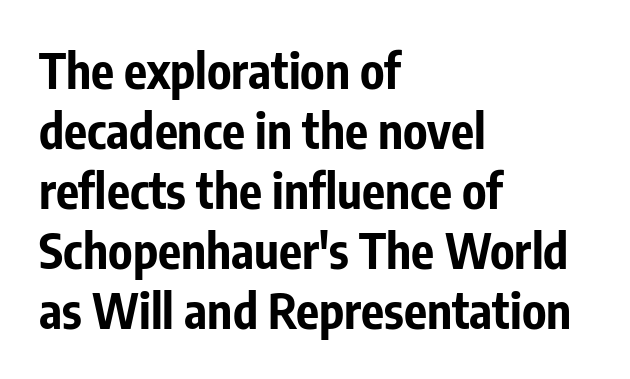
Posture: vertical. The setting favours the left margin, as ordinary paragraphs usually do. The tracking reads as untouched default to a designer's eye. No feet cap the strokes, marking this as sans-serif type. Character widths vary here, with narrow letters taking less room than wide ones.
